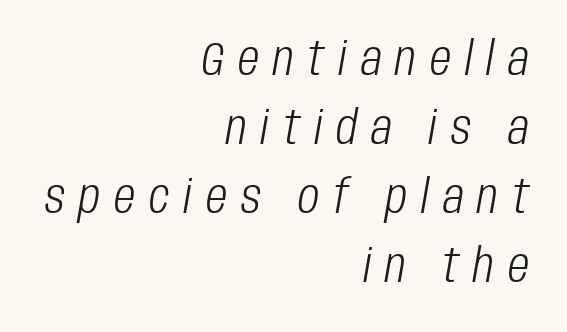
The image shows 46 px light, condensed type, italic (leaning right); set right-aligned, normal line spacing (1.5x), unusually wide letter spacing (+0.3 em), not underlined; low stroke contrast and a large x-height.
